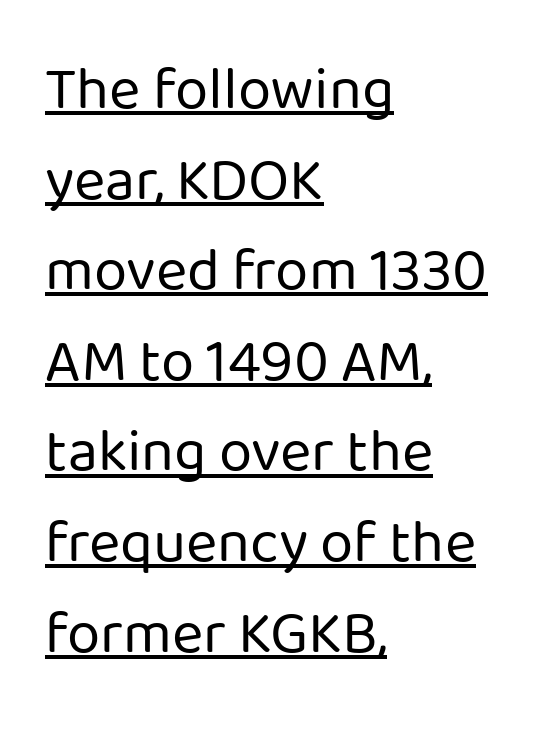
This sample has the flowing, uneven cadence of proportional lettering. This is underlined copy, the kind a proofreader might mark for attention. The text was rendered using a sans face with plain stroke endings. Students, note that the glyphs here touch the page at normal intervals. Baseline-to-baseline distance is the conventional proportion of letter height. These lines stack with their left ends in a neat column.
